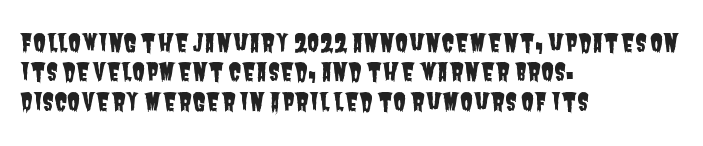
The image shows 24 px text type; set left-aligned, line spacing 1.22x, normal letter spacing, not underlined.
